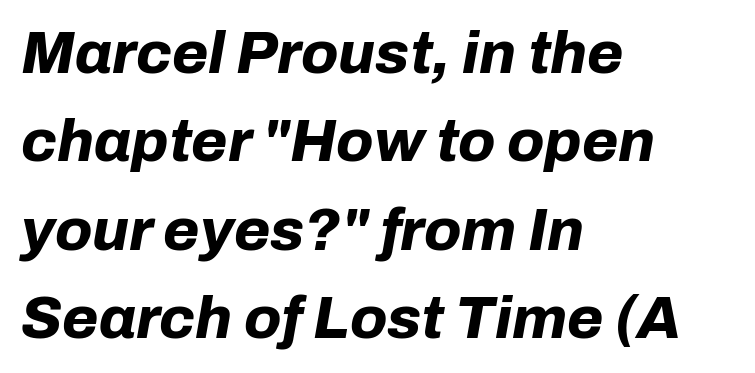
{"italic": "yes", "lean": "right", "slant_degrees": 10, "bold": "yes", "weight": "bold", "width": "normal", "stroke_contrast": "low", "x_height": "medium", "monospaced": "no", "underline": "no", "align": "left", "line_spacing": "normal", "line_spacing_ratio": 1.5, "letter_spacing": "normal", "letter_spacing_em": 0.0, "glyph_px": 59}
